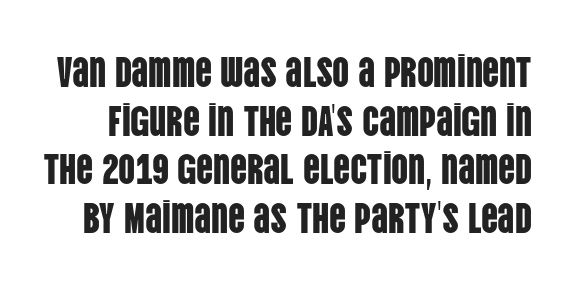
The image shows 42 px condensed sans-serif type, upright; set line spacing 1.16x, normal letter spacing, not underlined; low stroke contrast and a large x-height.
